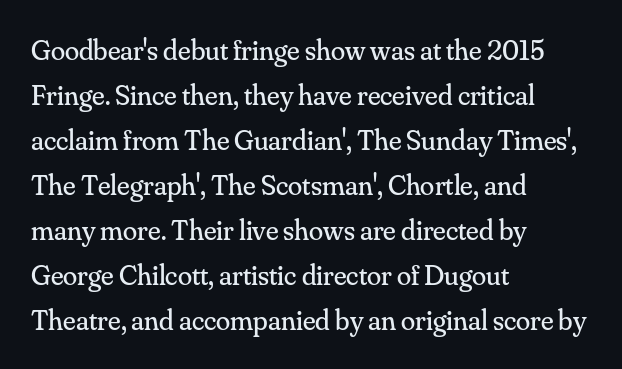
Q: Is the text bold? A: No.
Q: Is the text italic (slanted)? A: No, it is upright.
Q: Is the typeface a serif or a sans-serif typeface? A: Serif.
Q: Is the text underlined? A: No.
Q: How is the paragraph aligned? A: Left-aligned.
Q: Is the spacing between letters normal or unusually wide? A: Normal.
Q: Is the spacing between lines tight, normal or loose? A: Normal.
Q: Width (condensed, normal, or wide)? A: Normal.
Q: Stroke contrast? A: Medium.
Q: x-height? A: Small.
Q: Monospaced? A: No.
